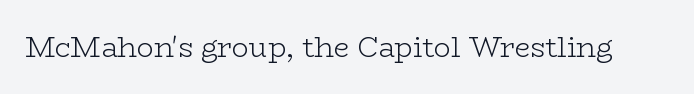
This rendering leaves character spacing at its baseline value. Just letters on the line, the space beneath them empty. The strokes are not fattened; the text isn't bold. When letters stand straight like this, we call the style roman or upright. Check where the strokes stop: tiny serifs finish them off.
